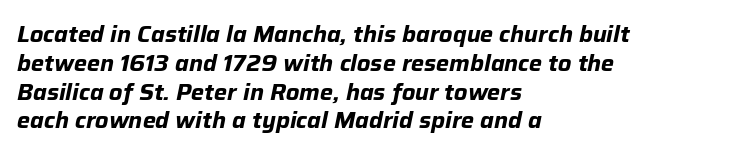
{"italic": "yes", "lean": "right", "slant_degrees": 12, "bold": "yes", "underline": "no", "align": "left", "line_spacing": "normal", "line_spacing_ratio": 1.31, "letter_spacing": "normal", "letter_spacing_em": 0.0, "glyph_px": 22}
